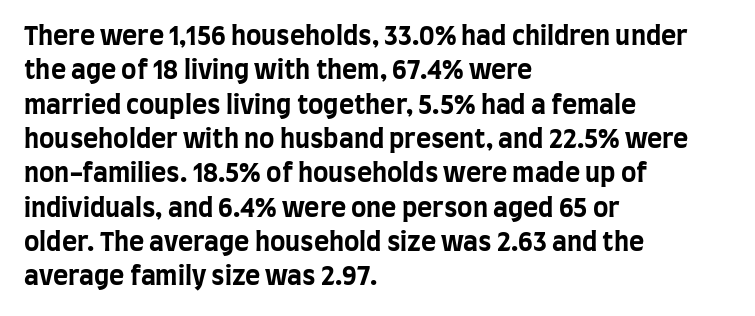
{"italic": "no", "bold": "yes", "underline": "no", "align": "left", "line_spacing": "normal", "line_spacing_ratio": 1.32, "letter_spacing": "normal", "letter_spacing_em": 0.0, "glyph_px": 26}
